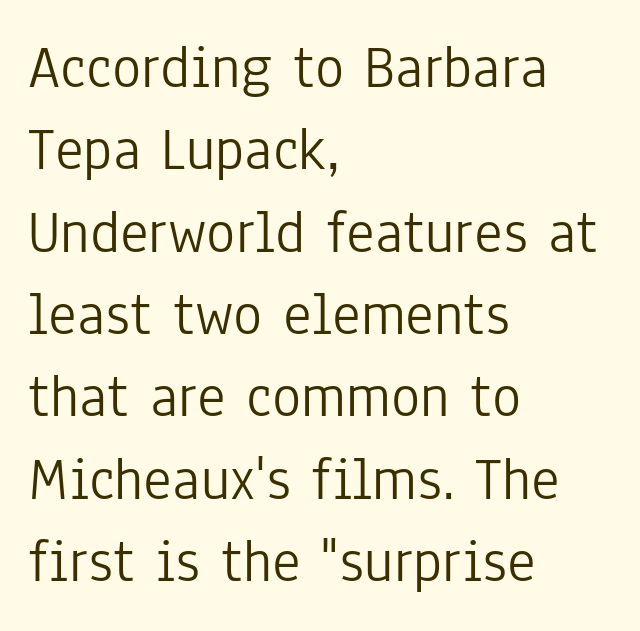
Nope, not italic — everything's standing straight. The characters are drawn with everyday or finer stroke widths. Just letters on the line, the space beneath them empty. Leading matches the norm, producing a regular column.
